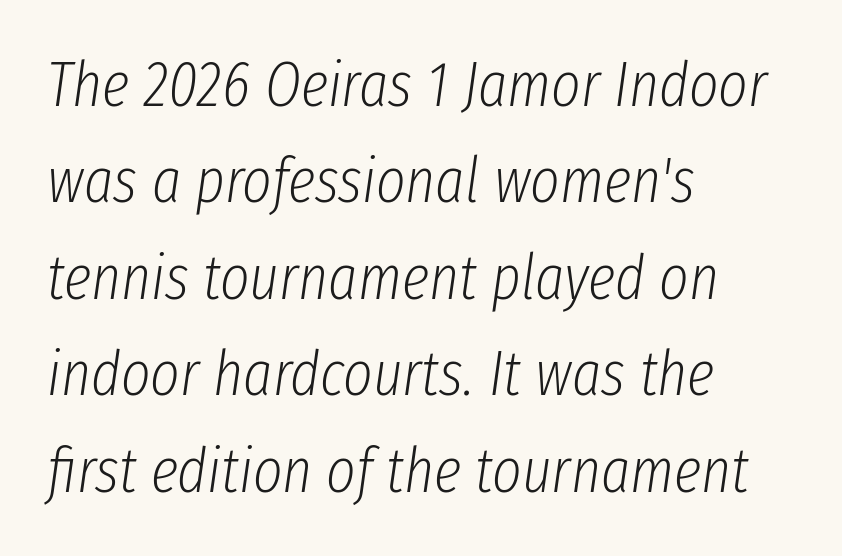
In terms of leading, this rendering sits right in the middle. Is the stroke heavy? The answer is a plain regular-or-lighter. Underline: absent. There's an unmistakable incline to the writing here. You could call the tracking neutral — neither tight nor loose. Each line starts at the same left margin while the right side varies.
